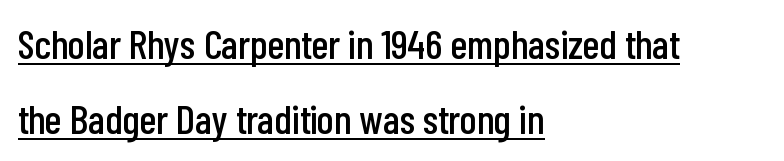
The lettering holds an erect, upright posture throughout. Underline: present. This sample uses plain, unmodified letter spacing. A sans-serif font was chosen for this passage.
